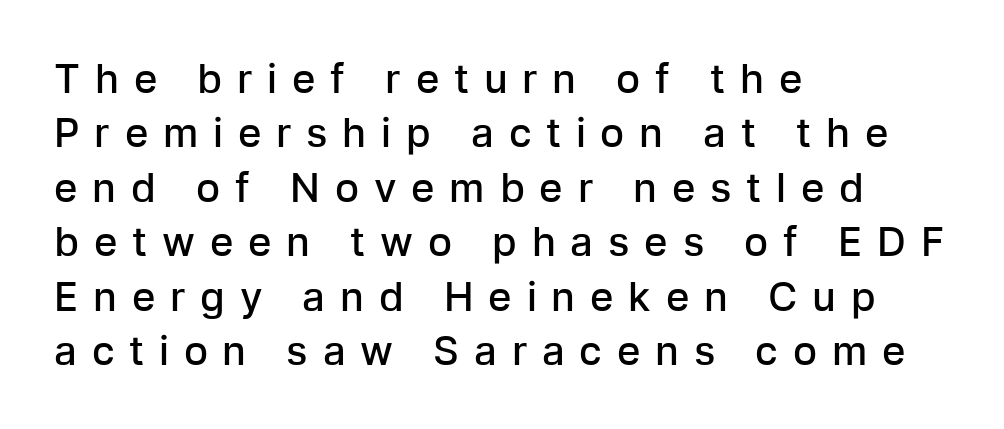
{"serif": "no", "italic": "no", "bold": "semi", "weight": "semibold", "width": "normal", "stroke_contrast": "low", "x_height": "medium", "monospaced": "no", "underline": "no", "align": "left", "line_spacing": "normal", "line_spacing_ratio": 1.36, "letter_spacing": "wide", "letter_spacing_em": 0.37, "glyph_px": 40}
